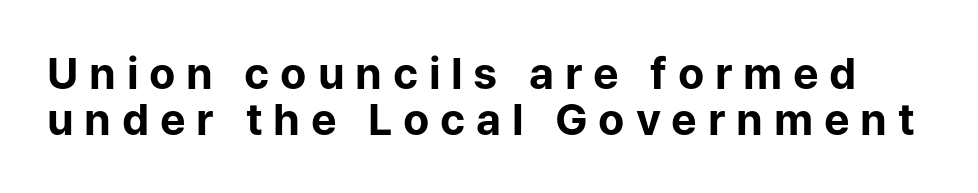
Inter-character spacing is expanded well beyond the font's built-in metrics. Character widths vary here, with narrow letters taking less room than wide ones. Students, observe: this is what under-led, compact text looks like. This is sans-serif lettering, the kind often seen on screens and signage.
